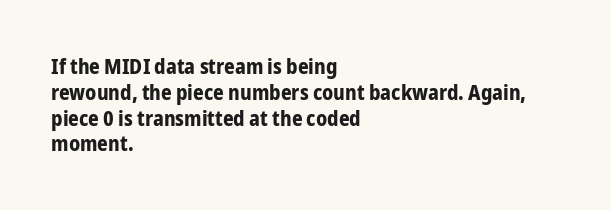
{"italic": "no", "bold": "yes", "underline": "no", "align": "left", "line_spacing_ratio": 1.23, "letter_spacing": "normal", "letter_spacing_em": 0.0, "glyph_px": 21}
